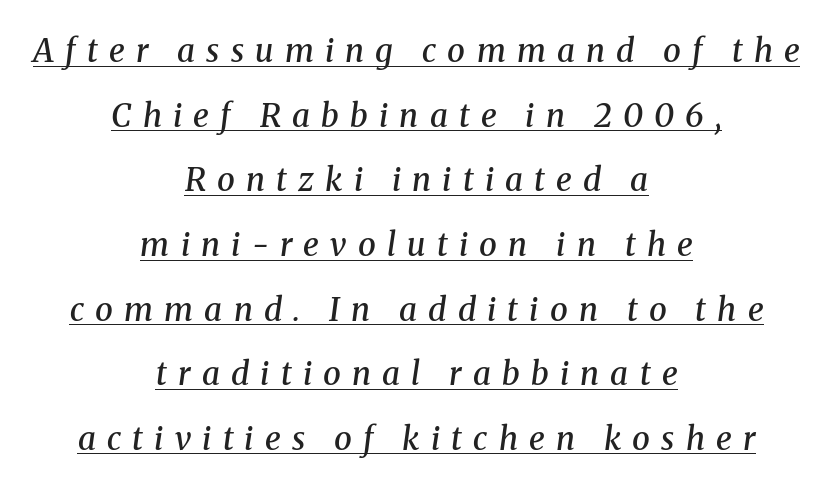
{"serif": "yes", "italic": "yes", "lean": "right", "slant_degrees": 8, "bold": "semi", "weight": "semibold", "width": "normal", "stroke_contrast": "medium", "x_height": "medium", "monospaced": "no", "underline": "yes", "align": "center", "line_spacing": "loose", "line_spacing_ratio": 2.02, "letter_spacing": "wide", "letter_spacing_em": 0.35, "glyph_px": 32}
